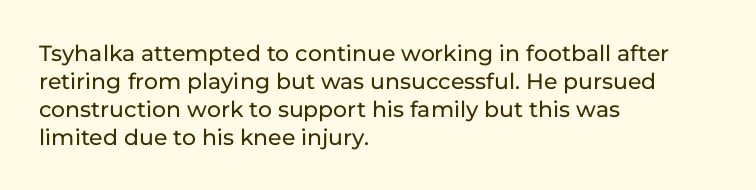
Q: Is the text italic (slanted)? A: No, it is upright.
Q: Is the text underlined? A: No.
Q: How is the paragraph aligned? A: Left-aligned.
Q: Is the spacing between letters normal or unusually wide? A: Normal.
Q: Is the spacing between lines tight, normal or loose? A: Normal.
